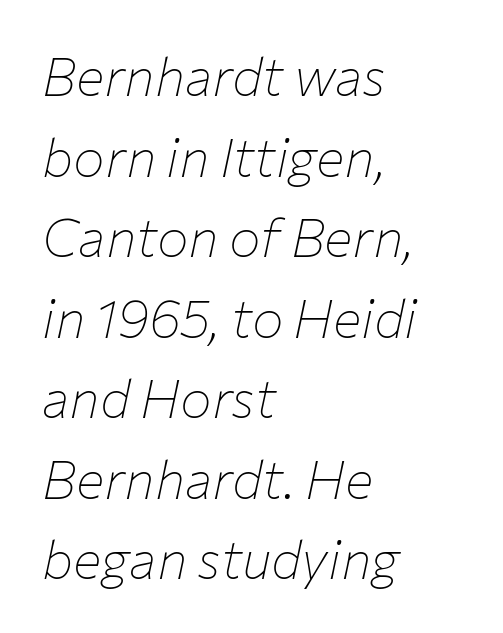
How are the letters spaced? Ordinarily, with no added tracking. Bare-footed words on every line. A normal amount of white space separates one row of letters from the next. The passage shown is typed in a proportional face where columns would drift. Caption: face not bold, strokes unweighted. Rendered with sloped, italic letterforms.
